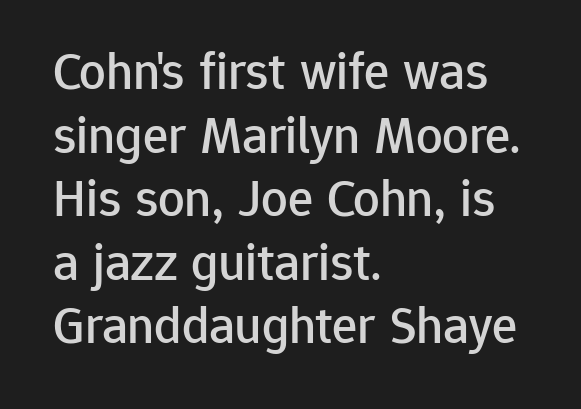
{"serif": "no", "italic": "no", "width": "normal", "stroke_contrast": "low", "x_height": "medium", "monospaced": "no", "underline": "no", "align": "left", "line_spacing_ratio": 1.2, "letter_spacing": "normal", "letter_spacing_em": 0.0, "glyph_px": 53}
